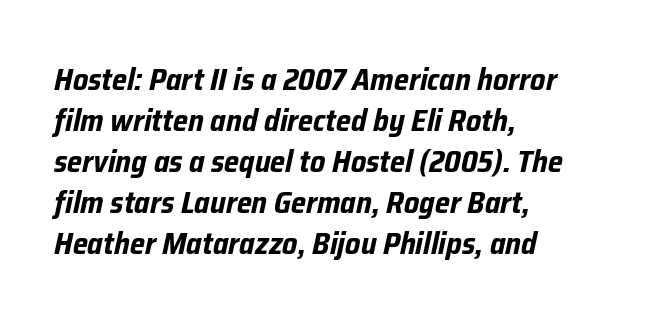
The image shows 31 px bold, condensed type, italic (leaning right); set left-aligned, normal line spacing (1.32x), normal letter spacing, not underlined; low stroke contrast and a medium x-height.
